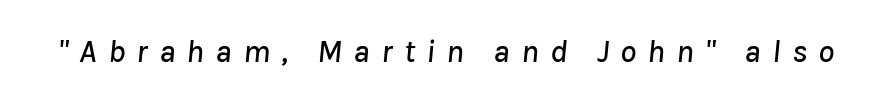
Q: Is the text italic (slanted)? A: Yes, it leans right by about 8 degrees.
Q: Is the text underlined? A: No.
Q: Is the spacing between letters normal or unusually wide? A: Unusually wide.
Q: Width (condensed, normal, or wide)? A: Normal.
Q: Stroke contrast? A: Low.
Q: x-height? A: Medium.
Q: Monospaced? A: No.
